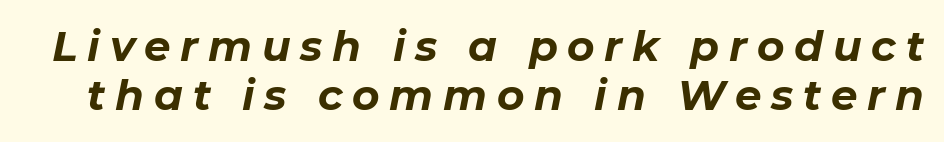
{"italic": "yes", "lean": "right", "slant_degrees": 11, "bold": "yes", "weight": "bold", "width": "normal", "stroke_contrast": "low", "x_height": "medium", "monospaced": "no", "underline": "no", "line_spacing_ratio": 1.17, "letter_spacing": "wide", "letter_spacing_em": 0.23, "glyph_px": 42}
